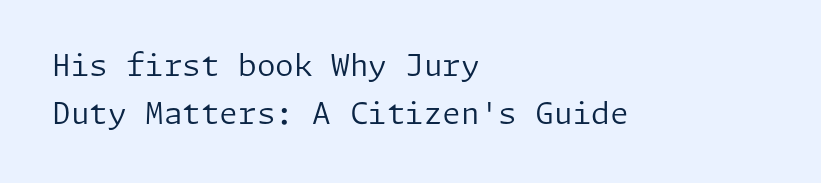
The image shows 30 px regular-weight sans-serif type, upright; set left-aligned, normal line spacing (1.6x), normal letter spacing, not underlined; low stroke contrast and a medium x-height.
